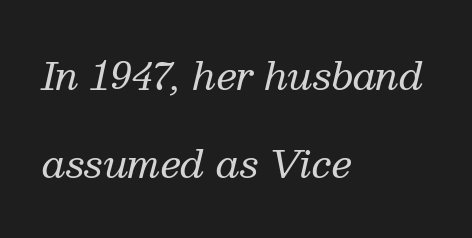
Words float on clear page, feet unadorned. Students, observe: this is what heavily led, spacious text looks like. A typesetter would call this proportional, since set widths differ per character. The characters display serif detailing at their extremities. Weight class: somewhere from thin through regular. If you drew a ruler down the left edge, every line would touch it.
